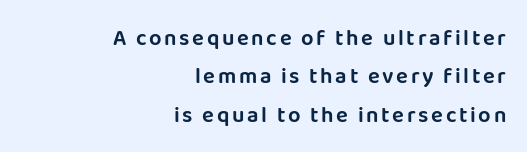
Q: Is the text italic (slanted)? A: No, it is upright.
Q: Is the text underlined? A: No.
Q: How is the paragraph aligned? A: Right-aligned.
